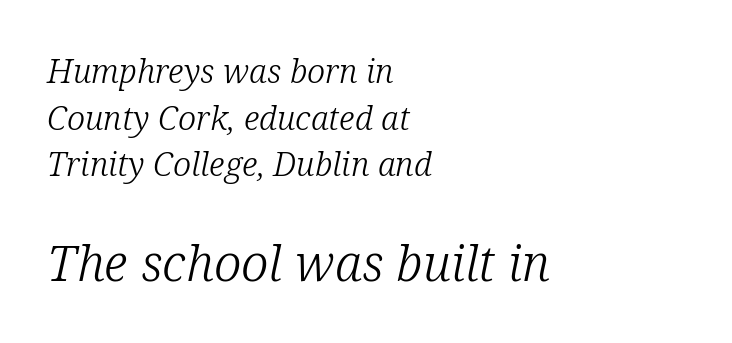
{"serif": "yes", "italic": "yes", "lean": "right", "slant_degrees": 12, "bold": "no", "weight": "light", "width": "normal", "stroke_contrast": "low", "x_height": "medium", "monospaced": "no", "underline": "no", "align": "left", "line_spacing": "normal", "line_spacing_ratio": 1.41, "letter_spacing": "normal", "letter_spacing_em": 0.0, "larger_block": "second", "size_ratio": 1.52, "glyph_px": 50}
